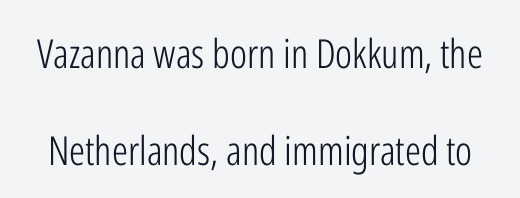
Does the type have serifs? No, each stem ends abruptly. Posture: upright roman. Each letter keeps its own natural width here, so spacing adapts to shape. A clean baseline with only descenders dipping below it.
